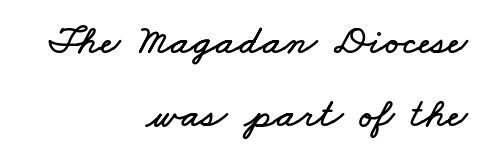
{"width": "wide", "stroke_contrast": "low", "x_height": "small", "monospaced": "no", "underline": "no", "align": "right", "line_spacing_ratio": 1.75, "letter_spacing": "normal", "letter_spacing_em": 0.0, "glyph_px": 42}
